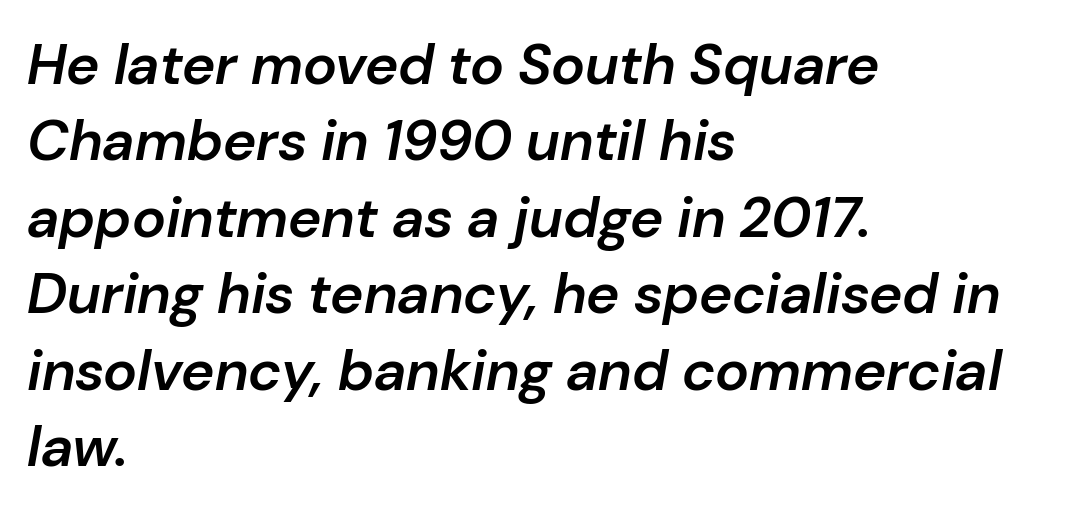
Q: Is the text bold? A: Semi-bold.
Q: Is the text italic (slanted)? A: Yes, it leans right by about 10 degrees.
Q: Is the text underlined? A: No.
Q: How is the paragraph aligned? A: Left-aligned.
Q: Is the spacing between letters normal or unusually wide? A: Normal.
Q: Is the spacing between lines tight, normal or loose? A: Normal.
Q: Width (condensed, normal, or wide)? A: Normal.
Q: Stroke contrast? A: Low.
Q: x-height? A: Medium.
Q: Monospaced? A: No.
